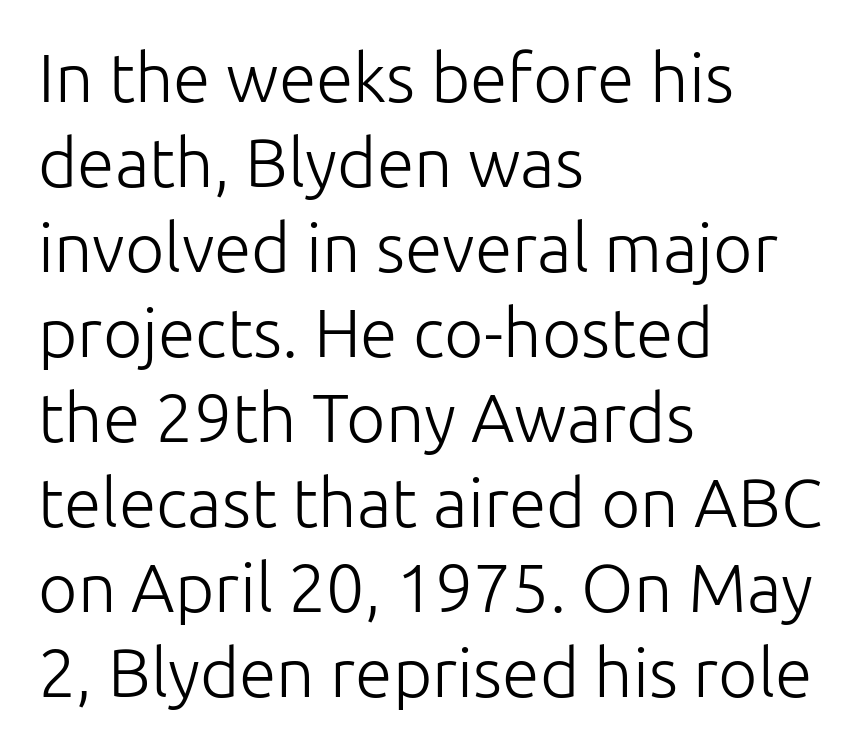
{"serif": "no", "italic": "no", "bold": "no", "weight": "light", "width": "normal", "stroke_contrast": "low", "x_height": "medium", "monospaced": "no", "underline": "no", "align": "left", "line_spacing": "normal", "line_spacing_ratio": 1.25, "letter_spacing": "normal", "letter_spacing_em": 0.0, "glyph_px": 68}
